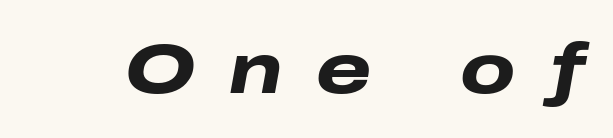
{"italic": "yes", "lean": "right", "slant_degrees": 10, "bold": "yes", "weight": "heavy", "width": "wide", "stroke_contrast": "low", "x_height": "medium", "monospaced": "no", "underline": "no", "letter_spacing": "wide", "letter_spacing_em": 0.47, "glyph_px": 71}
